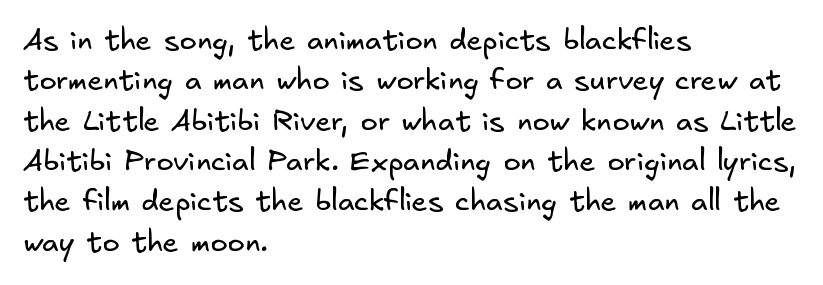
The image shows 29 px regular-weight sans-serif type; set left-aligned, normal line spacing (1.39x), normal letter spacing, not underlined; low stroke contrast and a small x-height.
